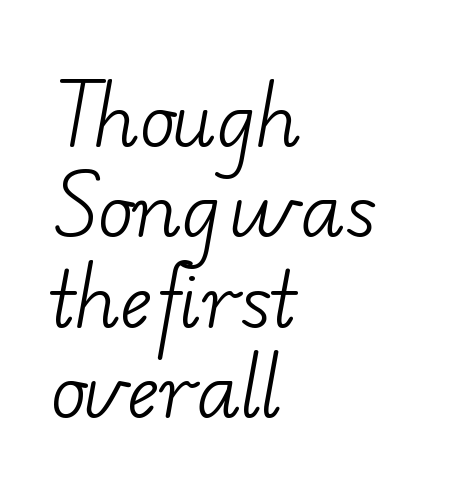
The image shows 74 px light, wide serif type; set left-aligned, line spacing 1.22x, normal letter spacing, not underlined; low stroke contrast and a small x-height.
